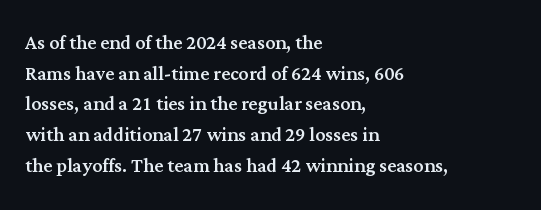
Q: Is the text italic (slanted)? A: No, it is upright.
Q: Is the text underlined? A: No.
Q: How is the paragraph aligned? A: Left-aligned.
Q: Is the spacing between letters normal or unusually wide? A: Normal.
